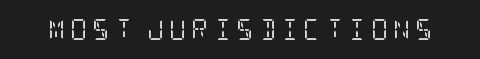
Descenders are the only things crossing below the line. The rendering inserts visible extra space after every character. Does the lettering tilt? It doesn't — this is upright. A quiet, ordinary-to-light weight characterises the typeface.
